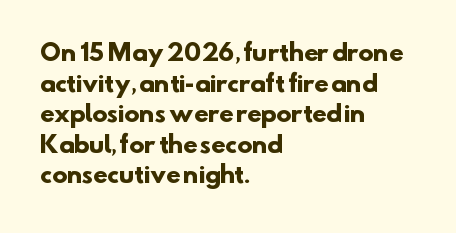
The image shows 23 px bold type; set left-aligned, normal line spacing (1.33x), normal letter spacing, not underlined.
